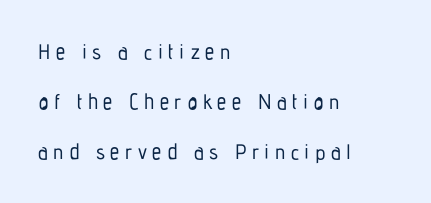
Q: Is the text italic (slanted)? A: No, it is upright.
Q: Is the text underlined? A: No.
Q: How is the paragraph aligned? A: Left-aligned.
Q: Is the spacing between letters normal or unusually wide? A: Unusually wide.
Q: Is the spacing between lines tight, normal or loose? A: Loose.
